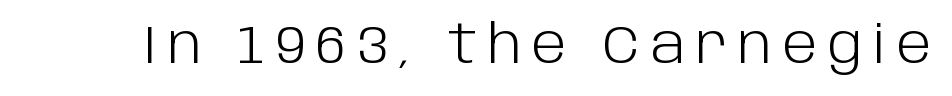
The image shows 53 px light sans-serif type, upright; set unusually wide letter spacing (+0.2 em), not underlined; low stroke contrast and a large x-height.
